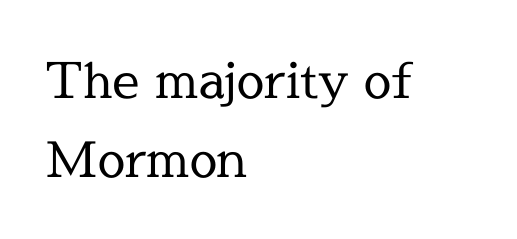
{"serif": "yes", "italic": "no", "bold": "no", "weight": "regular", "width": "normal", "x_height": "medium", "monospaced": "no", "underline": "no", "align": "left", "line_spacing": "normal", "line_spacing_ratio": 1.62, "letter_spacing": "normal", "letter_spacing_em": 0.0, "glyph_px": 49}
